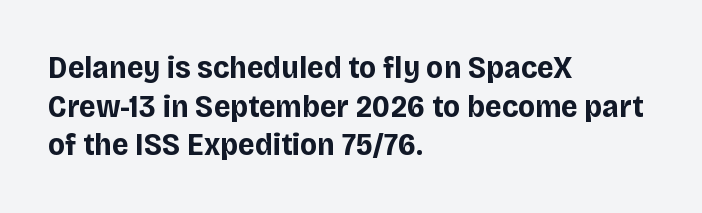
{"serif": "no", "italic": "no", "bold": "yes", "weight": "bold", "width": "normal", "stroke_contrast": "low", "x_height": "large", "monospaced": "no", "underline": "no", "align": "left", "line_spacing_ratio": 1.21, "letter_spacing": "normal", "letter_spacing_em": 0.0, "glyph_px": 32}
